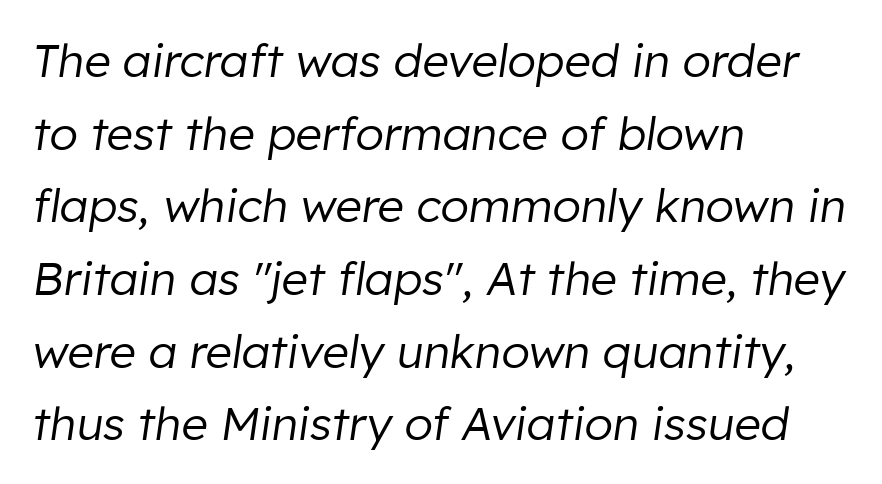
Q: Is the text bold? A: No.
Q: Is the text italic (slanted)? A: Yes, it leans right by about 8 degrees.
Q: Is the text underlined? A: No.
Q: How is the paragraph aligned? A: Left-aligned.
Q: Is the spacing between letters normal or unusually wide? A: Normal.
Q: Is the spacing between lines tight, normal or loose? A: Normal.
Q: Width (condensed, normal, or wide)? A: Normal.
Q: Stroke contrast? A: Low.
Q: x-height? A: Medium.
Q: Monospaced? A: No.
